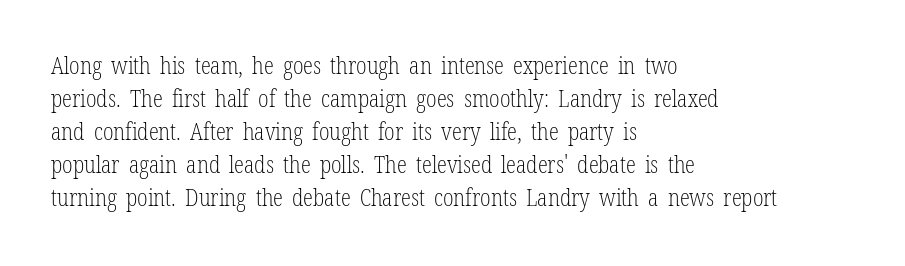
Does extra space separate the letters? No, they use regular spacing. The rendering anchors every line to the left-hand side. The axis of the letterforms is exactly vertical. These lines sit exactly where default settings would place them. Ink coverage per letter is moderate at most. Bare-footed words on every line.
